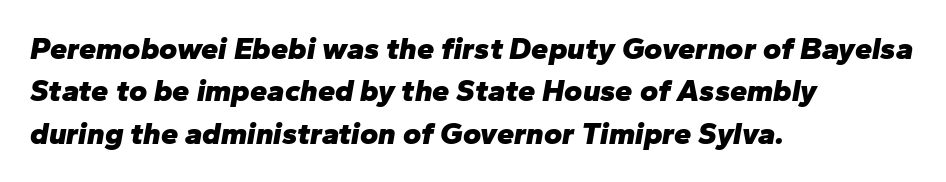
The image shows 31 px heavy type, italic (leaning right); set left-aligned, normal line spacing (1.37x), normal letter spacing, not underlined; low stroke contrast and a medium x-height.
